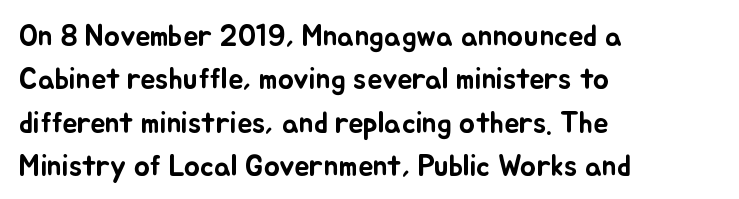
Q: Is the text italic (slanted)? A: No, it is upright.
Q: Is the text underlined? A: No.
Q: How is the paragraph aligned? A: Left-aligned.
Q: Is the spacing between letters normal or unusually wide? A: Normal.
Q: Is the spacing between lines tight, normal or loose? A: Normal.
Q: Width (condensed, normal, or wide)? A: Normal.
Q: Stroke contrast? A: Low.
Q: x-height? A: Small.
Q: Monospaced? A: No.
